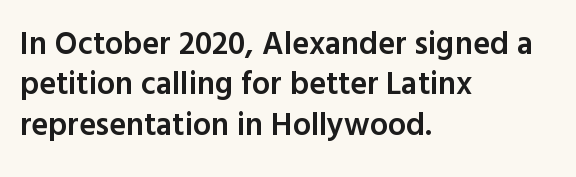
{"serif": "no", "italic": "no", "bold": "semi", "weight": "semibold", "width": "normal", "x_height": "medium", "monospaced": "no", "underline": "no", "align": "left", "line_spacing": "normal", "line_spacing_ratio": 1.26, "letter_spacing": "normal", "letter_spacing_em": 0.0, "glyph_px": 32}
